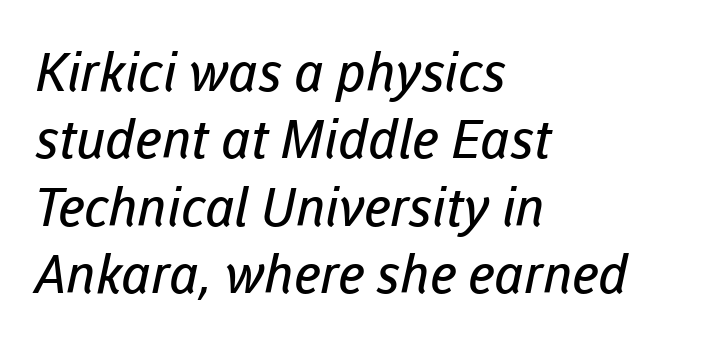
Q: Is the text bold? A: No.
Q: Is the typeface a serif or a sans-serif typeface? A: Sans-serif.
Q: Is the text underlined? A: No.
Q: How is the paragraph aligned? A: Left-aligned.
Q: Is the spacing between letters normal or unusually wide? A: Normal.
Q: Is the spacing between lines tight, normal or loose? A: Normal.
Q: Width (condensed, normal, or wide)? A: Normal.
Q: Stroke contrast? A: Low.
Q: x-height? A: Medium.
Q: Monospaced? A: No.
